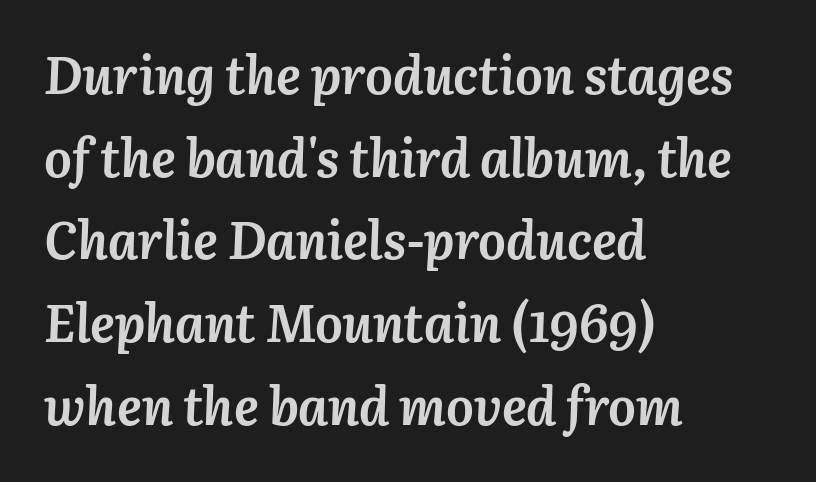
Q: Is the text bold? A: Yes.
Q: Is the text italic (slanted)? A: Yes, it leans right by about 3 degrees.
Q: Is the text underlined? A: No.
Q: How is the paragraph aligned? A: Left-aligned.
Q: Is the spacing between letters normal or unusually wide? A: Normal.
Q: Is the spacing between lines tight, normal or loose? A: Normal.
Q: Width (condensed, normal, or wide)? A: Normal.
Q: Stroke contrast? A: Medium.
Q: x-height? A: Medium.
Q: Monospaced? A: No.
